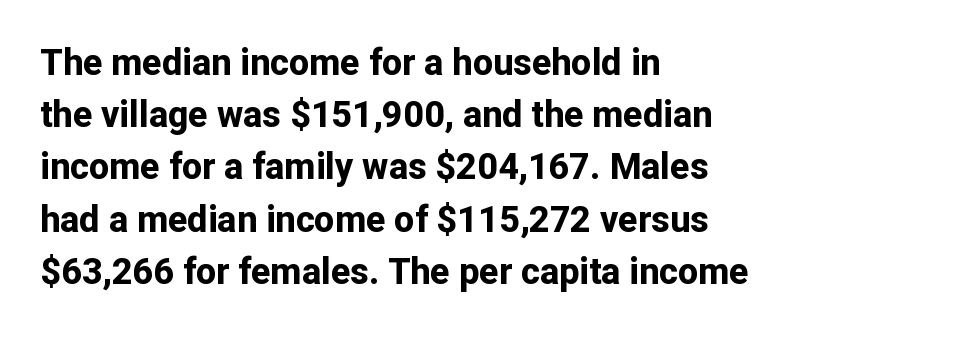
The image shows 36 px bold sans-serif type, upright; set left-aligned, normal line spacing (1.45x), normal letter spacing, not underlined; low stroke contrast and a medium x-height.
